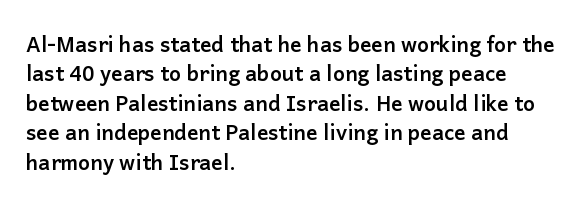
{"italic": "no", "bold": "yes", "underline": "no", "align": "left", "line_spacing": "normal", "line_spacing_ratio": 1.4, "letter_spacing": "normal", "letter_spacing_em": 0.0, "glyph_px": 21}
